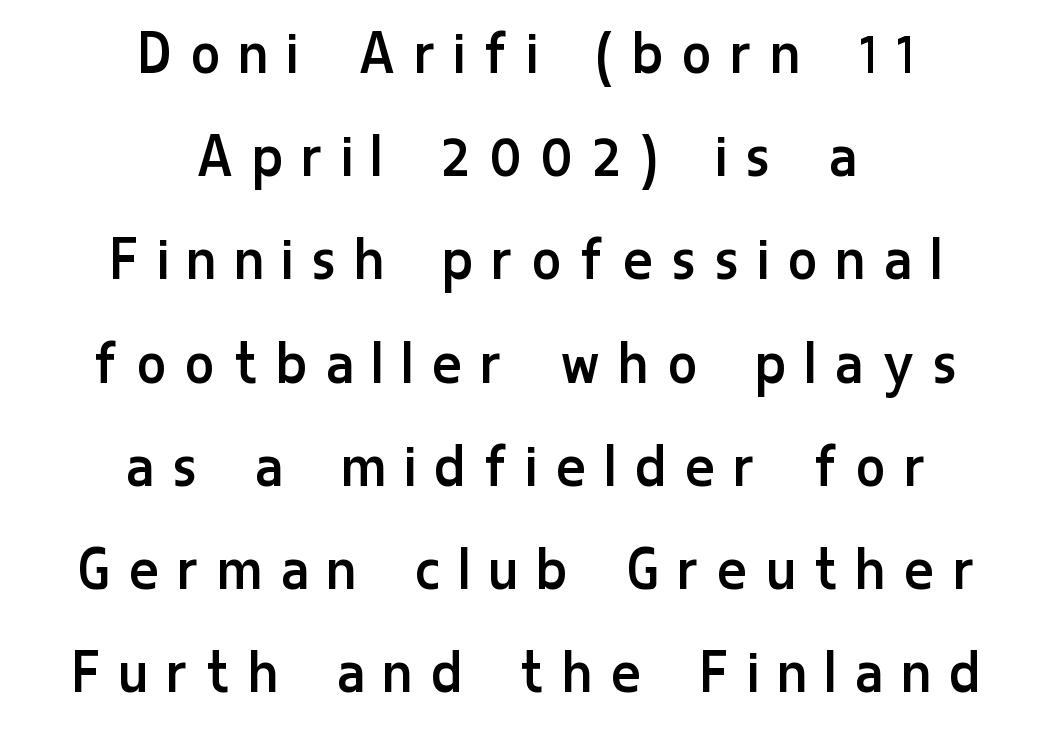
The image shows 67 px regular-weight, condensed sans-serif type, upright; set centered, normal line spacing (1.54x), unusually wide letter spacing (+0.32 em), not underlined; low stroke contrast and a medium x-height.
